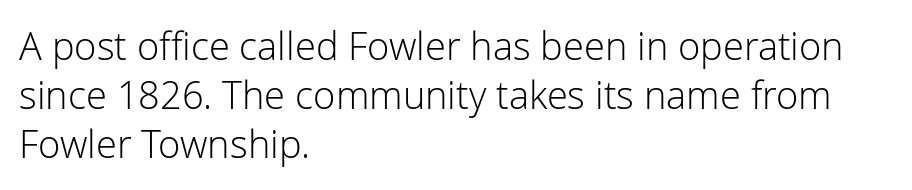
{"serif": "no", "italic": "no", "bold": "no", "weight": "light", "width": "normal", "stroke_contrast": "low", "x_height": "medium", "monospaced": "no", "underline": "no", "align": "left", "line_spacing": "normal", "line_spacing_ratio": 1.29, "letter_spacing": "normal", "letter_spacing_em": 0.0, "glyph_px": 38}
